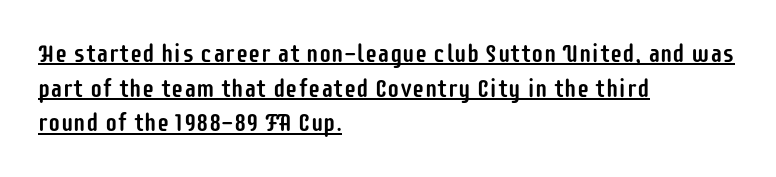
Q: Is the text italic (slanted)? A: No, it is upright.
Q: Is the text underlined? A: Yes.
Q: How is the paragraph aligned? A: Left-aligned.
Q: Is the spacing between letters normal or unusually wide? A: Normal.
Q: Is the spacing between lines tight, normal or loose? A: Normal.
